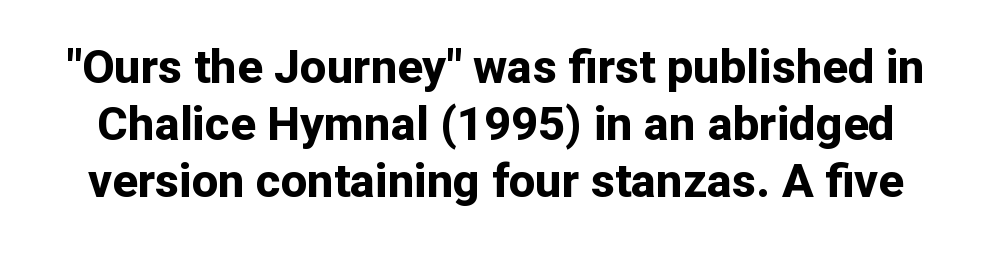
{"serif": "no", "italic": "no", "bold": "yes", "weight": "bold", "width": "normal", "stroke_contrast": "low", "x_height": "medium", "monospaced": "no", "underline": "no", "line_spacing_ratio": 1.21, "letter_spacing": "normal", "letter_spacing_em": 0.0, "glyph_px": 47}
